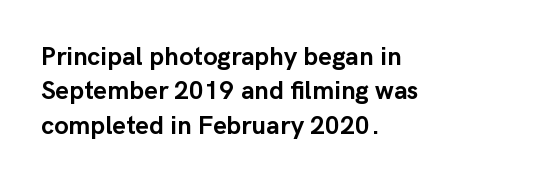
Q: Is the text bold? A: Yes.
Q: Is the text italic (slanted)? A: No, it is upright.
Q: Is the text underlined? A: No.
Q: How is the paragraph aligned? A: Left-aligned.
Q: Is the spacing between letters normal or unusually wide? A: Normal.
Q: Is the spacing between lines tight, normal or loose? A: Normal.
